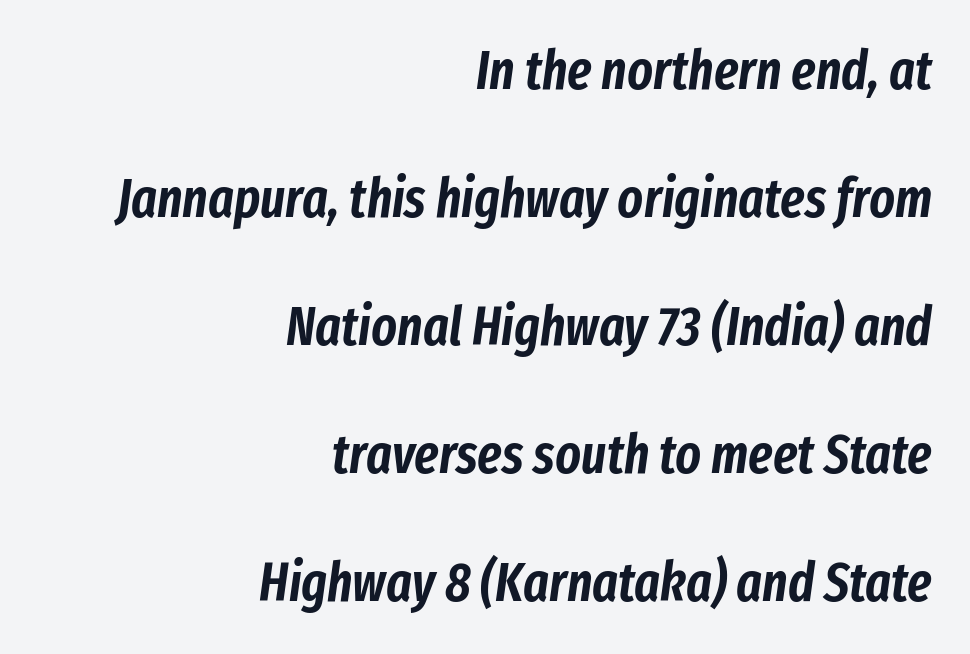
Q: Is the text italic (slanted)? A: Yes, it leans right by about 8 degrees.
Q: Is the text underlined? A: No.
Q: How is the paragraph aligned? A: Right-aligned.
Q: Is the spacing between letters normal or unusually wide? A: Normal.
Q: Is the spacing between lines tight, normal or loose? A: Loose.
Q: Width (condensed, normal, or wide)? A: Condensed.
Q: Stroke contrast? A: Low.
Q: x-height? A: Medium.
Q: Monospaced? A: No.
